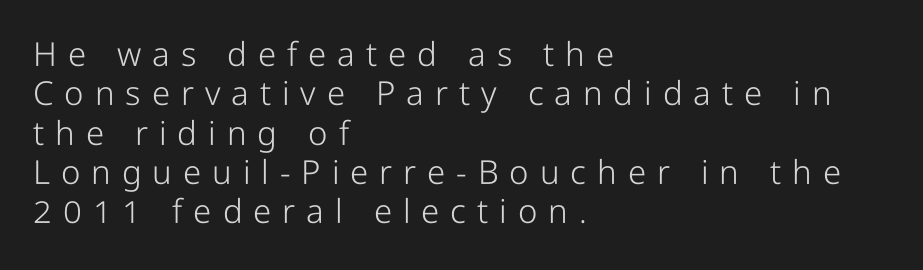
Q: Is the text bold? A: No.
Q: Is the text italic (slanted)? A: No, it is upright.
Q: Is the typeface a serif or a sans-serif typeface? A: Sans-serif.
Q: Is the text underlined? A: No.
Q: How is the paragraph aligned? A: Left-aligned.
Q: Is the spacing between letters normal or unusually wide? A: Unusually wide.
Q: Width (condensed, normal, or wide)? A: Condensed.
Q: Stroke contrast? A: Low.
Q: x-height? A: Medium.
Q: Monospaced? A: No.
